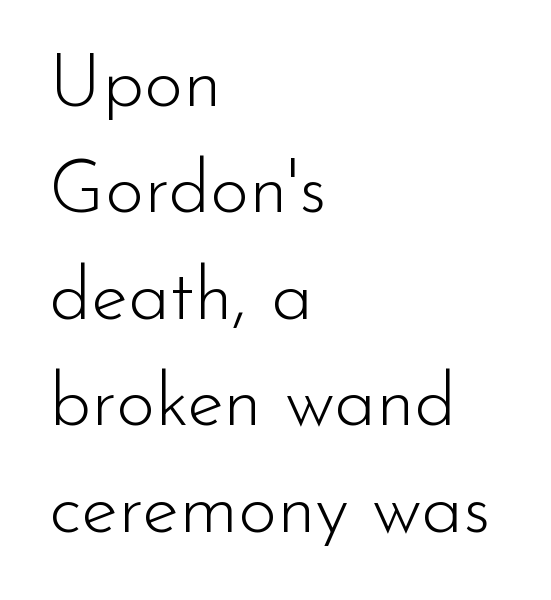
The image shows 75 px light sans-serif type, upright; set left-aligned, normal line spacing (1.42x), normal letter spacing, not underlined; low stroke contrast and a small x-height.
